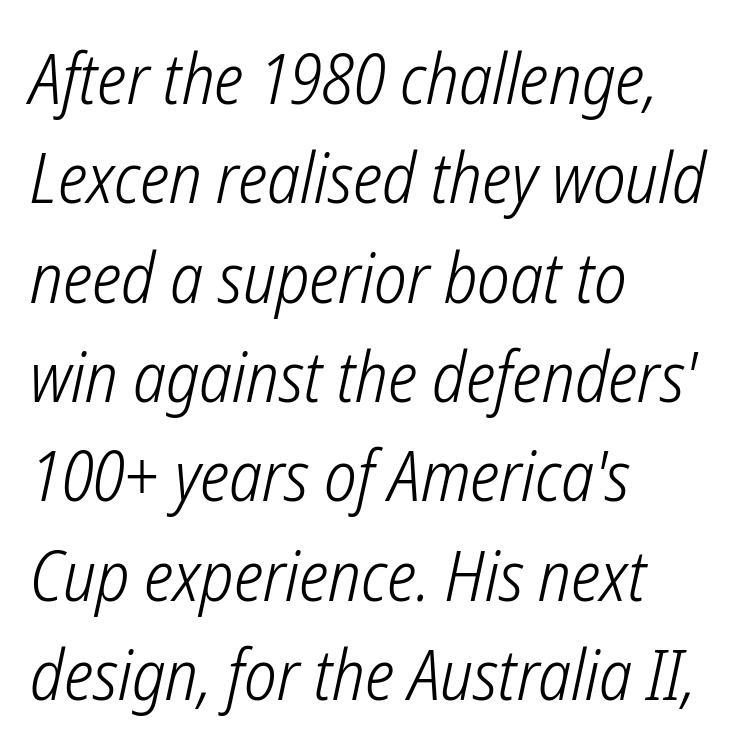
Where is the straight margin? On the left. Normally led — the rows are evenly, conventionally spaced. You can tell from the bare stems that sans-serif type was used. The rendering uses natural spacing where letterforms have individual widths. Each word holds together tightly as a unit, with standard inter-letter gaps. The baseline area is clear.
